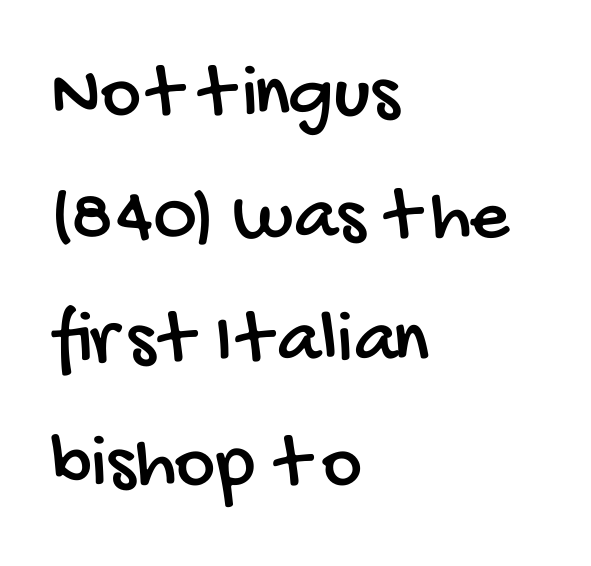
Just letters on the line, the space beneath them empty. The font family rendered here belongs to the sans-serif group. Casual observation: everything's shoved over to the left. Each new line begins a customary step beneath the previous one. Does extra space separate the letters? No, they use regular spacing. Looks like regular typesetting: each glyph gets only the width it needs.
